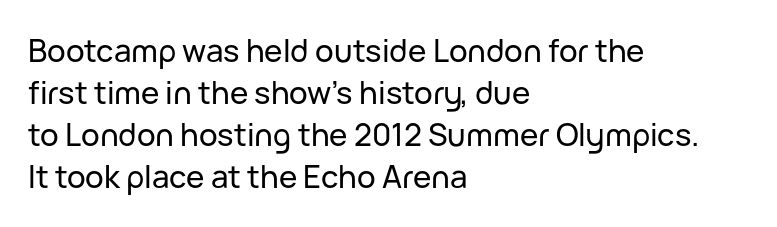
The image shows 31 px sans-serif type, upright; set left-aligned, normal line spacing (1.36x), normal letter spacing, not underlined; low stroke contrast and a medium x-height.
